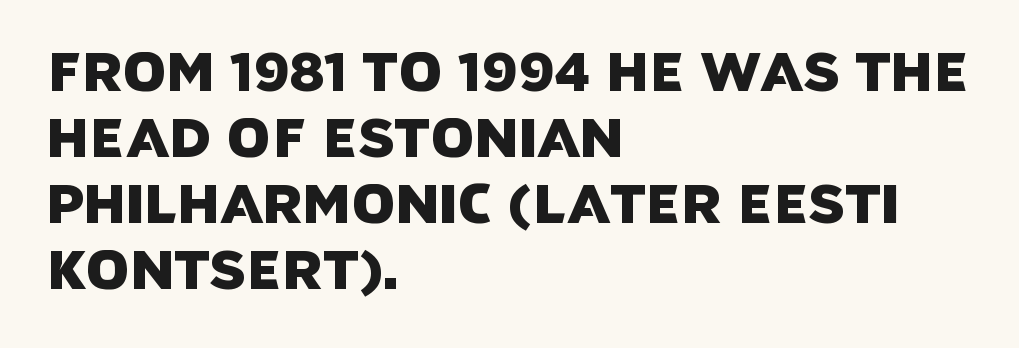
The paragraph shown leans on its left margin. Grotesque or geometric, the face here clearly has no serifs. Descender tails drop into unmarked territory. Caption: standard tracking, unaltered.
